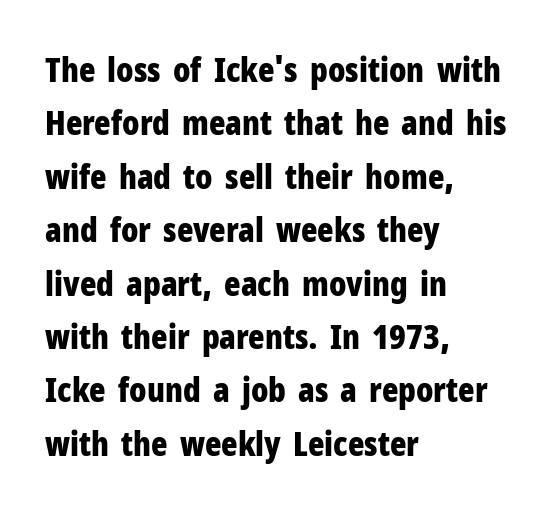
The image shows 34 px bold, condensed sans-serif type, upright; set left-aligned, normal line spacing (1.57x), normal letter spacing, not underlined; low stroke contrast and a medium x-height.
